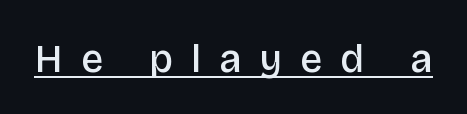
The image shows 39 px semibold sans-serif type, upright; set unusually wide letter spacing (+0.47 em), underlined; low stroke contrast and a large x-height.
